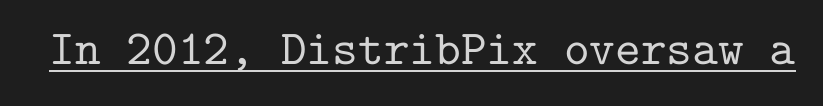
Q: Is the text italic (slanted)? A: No, it is upright.
Q: Is the typeface a serif or a sans-serif typeface? A: Serif.
Q: Is the text underlined? A: Yes.
Q: Is the spacing between letters normal or unusually wide? A: Normal.
Q: Width (condensed, normal, or wide)? A: Normal.
Q: Stroke contrast? A: Low.
Q: x-height? A: Medium.
Q: Monospaced? A: Yes.
